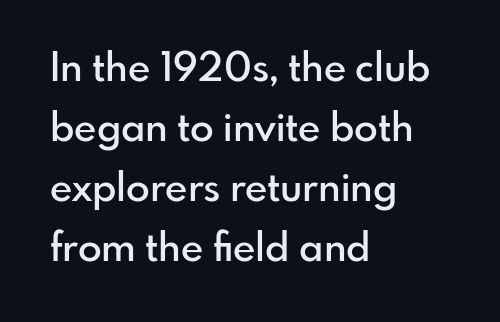
The image shows 39 px semibold sans-serif type, upright; set left-aligned, normal line spacing (1.54x), normal letter spacing, not underlined; low stroke contrast and a small x-height.
